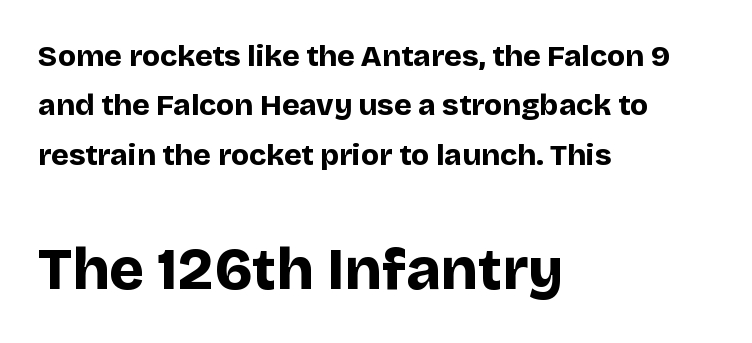
Q: Is the text bold? A: Yes.
Q: Is the text italic (slanted)? A: No, it is upright.
Q: Is the typeface a serif or a sans-serif typeface? A: Sans-serif.
Q: Is the text underlined? A: No.
Q: How is the paragraph aligned? A: Left-aligned.
Q: Is the spacing between letters normal or unusually wide? A: Normal.
Q: Is the spacing between lines tight, normal or loose? A: Normal.
Q: Which block of text is set in a larger size, the first (top) or the second (bottom)? A: The second (bottom) one.
Q: Width (condensed, normal, or wide)? A: Normal.
Q: Stroke contrast? A: Low.
Q: x-height? A: Large.
Q: Monospaced? A: No.
